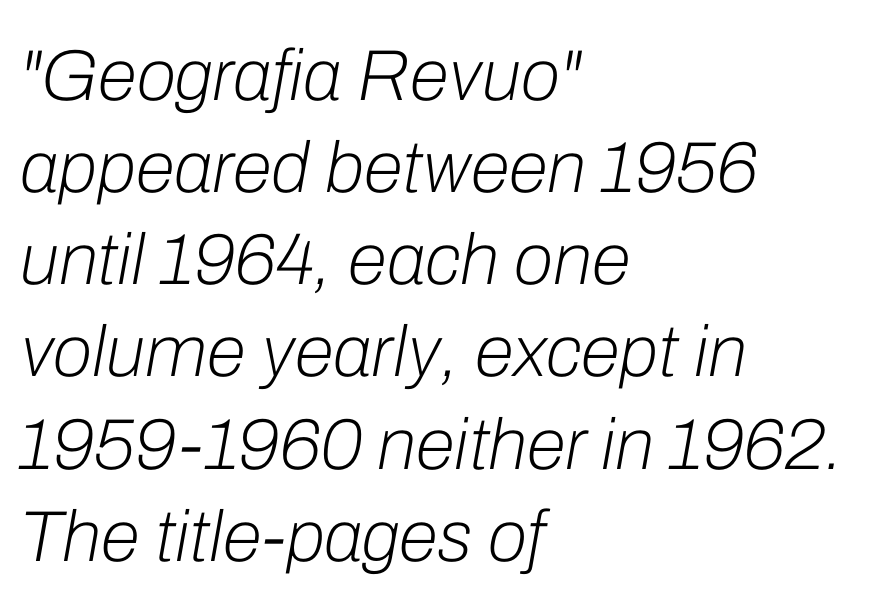
Plain, unruled lines of type. Each letter keeps its own natural width here, so spacing adapts to shape. A student would call this left alignment; a typographer would say flush left, rag right. The vertical gap from one line to the next is medium. Observe the lean: these are italic letterforms. Is the type heavy? It reads as light-to-regular instead.
